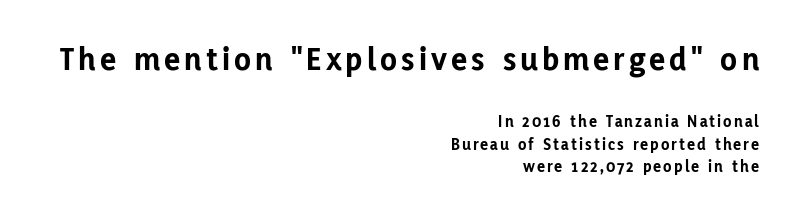
{"serif": "no", "italic": "no", "bold": "yes", "weight": "bold", "width": "normal", "stroke_contrast": "low", "x_height": "medium", "monospaced": "no", "underline": "no", "align": "right", "line_spacing": "normal", "line_spacing_ratio": 1.34, "larger_block": "first", "size_ratio": 2.0, "glyph_px": 34}
